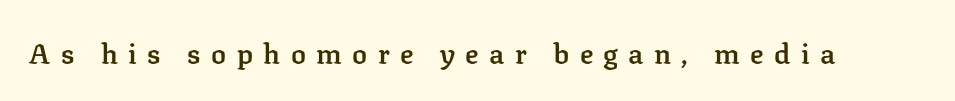
{"serif": "yes", "italic": "no", "bold": "semi", "weight": "semibold", "width": "normal", "stroke_contrast": "low", "x_height": "medium", "monospaced": "no", "underline": "no", "letter_spacing": "wide", "letter_spacing_em": 0.37, "glyph_px": 28}
